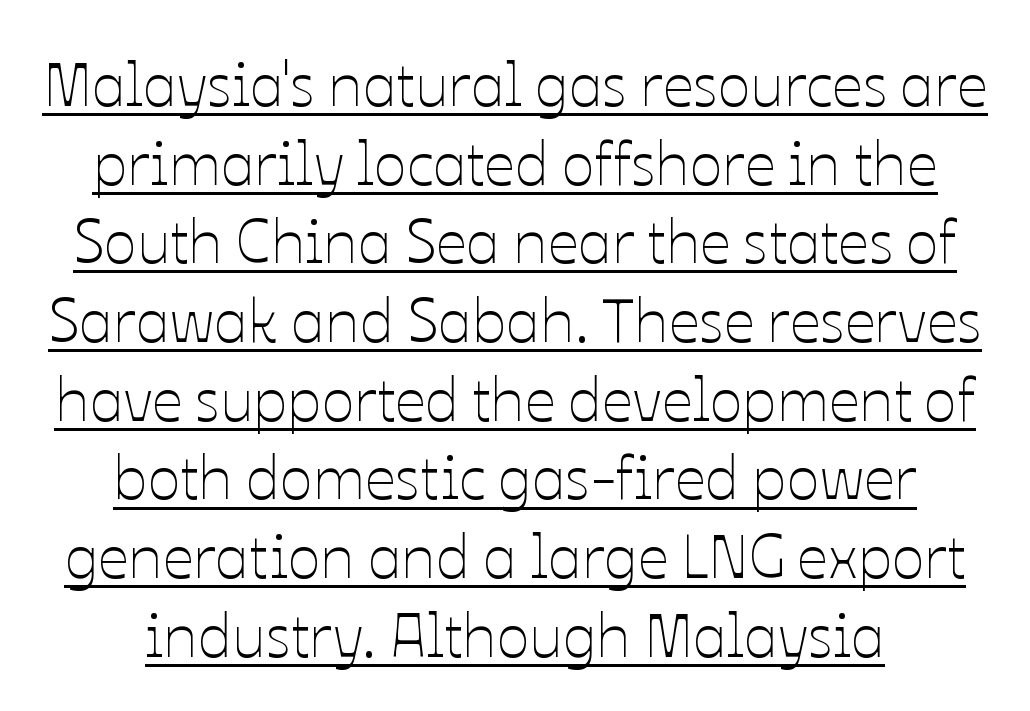
{"italic": "no", "bold": "no", "weight": "thin", "width": "normal", "stroke_contrast": "low", "x_height": "medium", "monospaced": "no", "underline": "yes", "align": "center", "line_spacing": "normal", "line_spacing_ratio": 1.29, "letter_spacing": "normal", "letter_spacing_em": 0.0, "glyph_px": 61}
